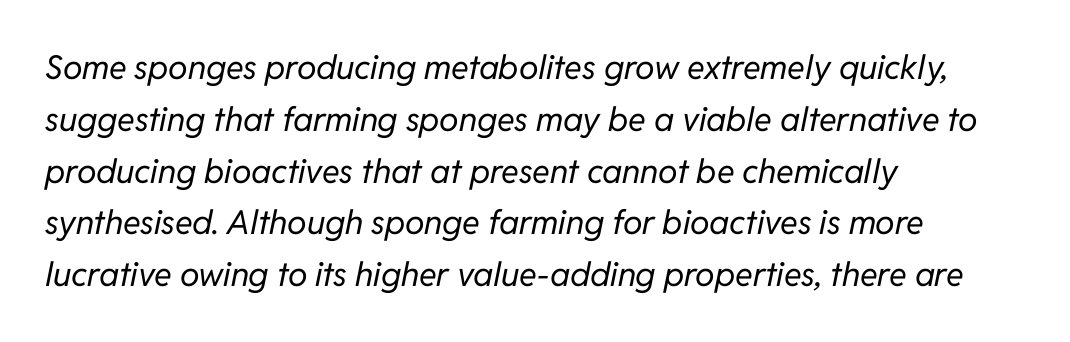
Vertical stems look standard width or narrower in stroke. The letters are slanted; this is an italic face. Plain, unruled lines of type. Character widths vary here, with narrow letters taking less room than wide ones. In CSS terms this would be text-align: left. Here the glyphs are tracked normally, forming tight word shapes.
